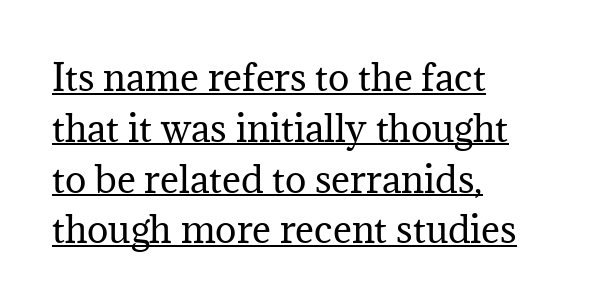
Observe the ordinary spacing: letters are neighbours, not strangers. No heavy texture on the line: the type isn't bold. Posture: straight, roman, zero tilt. Regular leading. Like a heading marked for emphasis, these lines bear an underscore. Is this a sans? No — the strokes have serifs.
